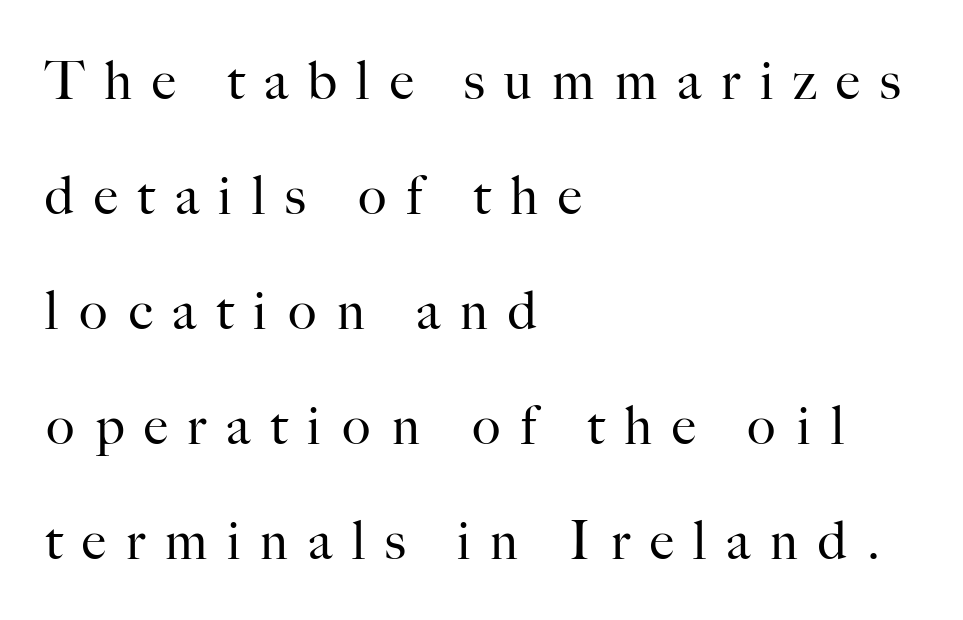
{"serif": "yes", "italic": "no", "bold": "no", "weight": "regular", "width": "normal", "stroke_contrast": "high", "x_height": "small", "monospaced": "no", "underline": "no", "align": "left", "line_spacing": "loose", "line_spacing_ratio": 2.17, "letter_spacing": "wide", "letter_spacing_em": 0.38, "glyph_px": 53}
